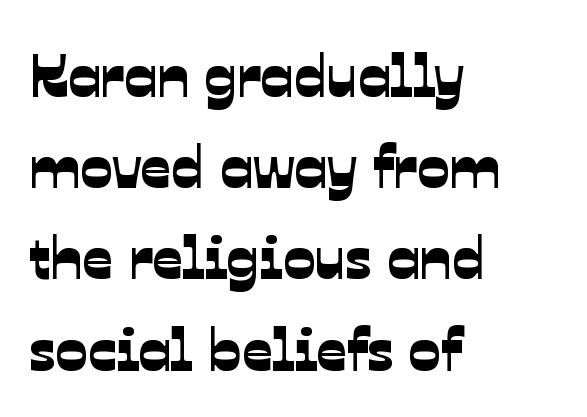
In terms of letterform style, serifs are entirely absent. Spacing verdict: proportional, widths tailored to each character. The passage shown is not underscored anywhere. Is the block centered? No — it sits flush against the left margin. The rendering uses a moderate line-height, typical for paragraphs.
